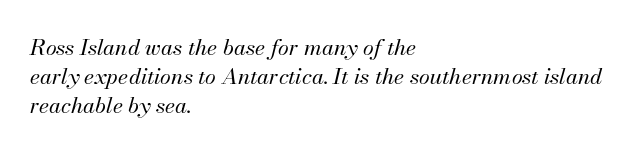
Q: Is the text bold? A: No.
Q: Is the text italic (slanted)? A: Yes, it leans right by about 13 degrees.
Q: Is the text underlined? A: No.
Q: How is the paragraph aligned? A: Left-aligned.
Q: Is the spacing between letters normal or unusually wide? A: Normal.
Q: Is the spacing between lines tight, normal or loose? A: Normal.
